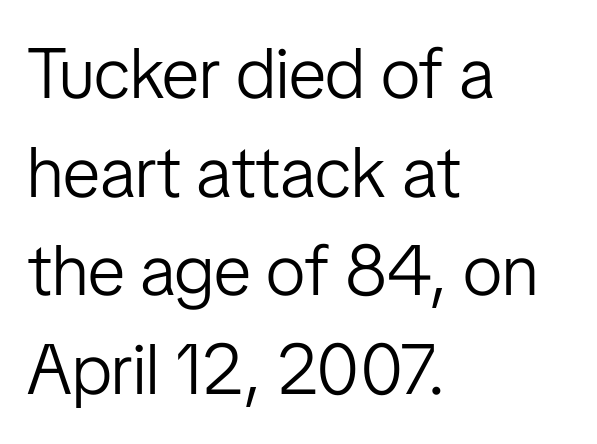
Posture: straight, roman, zero tilt. Heaviness? Minimal to ordinary, like unemphasized prose. How are the letters spaced? Ordinarily, with no added tracking. Here the designer chose a conventional face with non-uniform glyph widths. Descenders hang freely into open space. This sample uses a sans-serif face.
